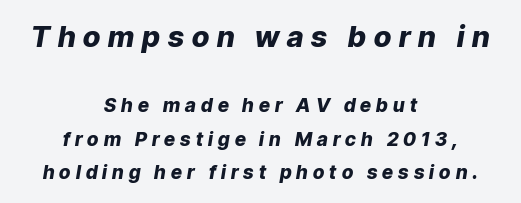
{"italic": "yes", "lean": "right", "slant_degrees": 9, "bold": "yes", "weight": "heavy", "width": "normal", "stroke_contrast": "low", "x_height": "medium", "monospaced": "no", "underline": "no", "align": "center", "line_spacing_ratio": 1.78, "letter_spacing": "wide", "letter_spacing_em": 0.27, "larger_block": "first", "size_ratio": 1.53, "glyph_px": 29}
